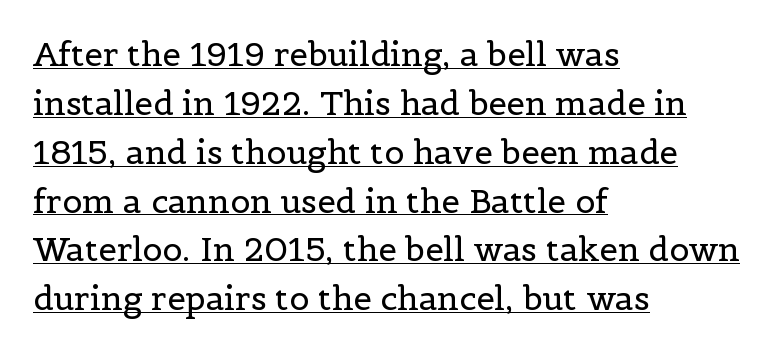
The image shows 33 px regular-weight serif type, upright; set left-aligned, normal line spacing (1.48x), normal letter spacing, underlined; a medium x-height.
